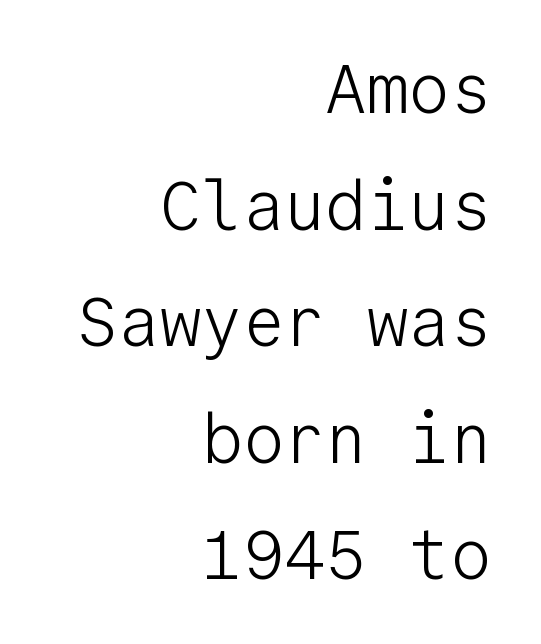
The image shows 69 px light sans-serif type, upright, monospaced; set right-aligned, normal line spacing (1.69x), normal letter spacing, not underlined; low stroke contrast and a medium x-height.
